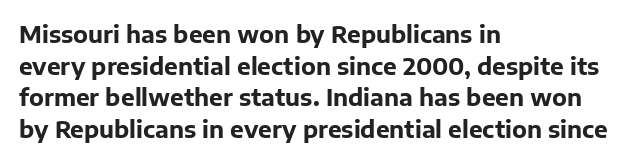
The lines are quadded left. Regular leading. Nothing unusual about the tracking: characters are spaced as the font intends. The font is running at its bold setting. Tall strokes in this sample are plumb rather than angled.
